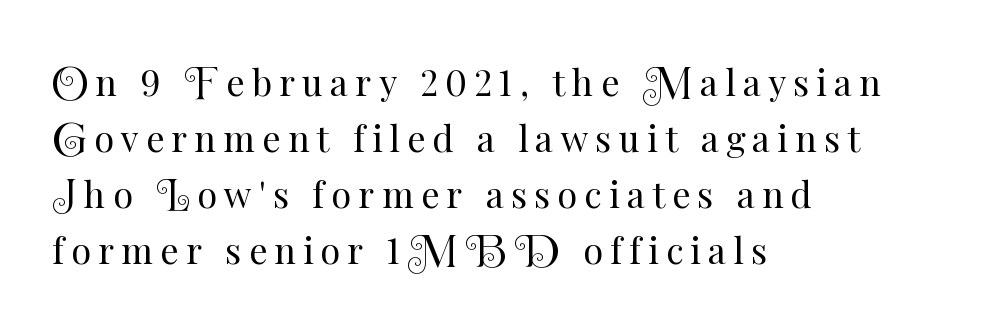
It's the straight-up-and-down kind of type. Think of a printed novel: that variable character pitch is what you see here. The designer left line spacing at the default. Students, note that the glyphs here are deliberately spaced far apart.
